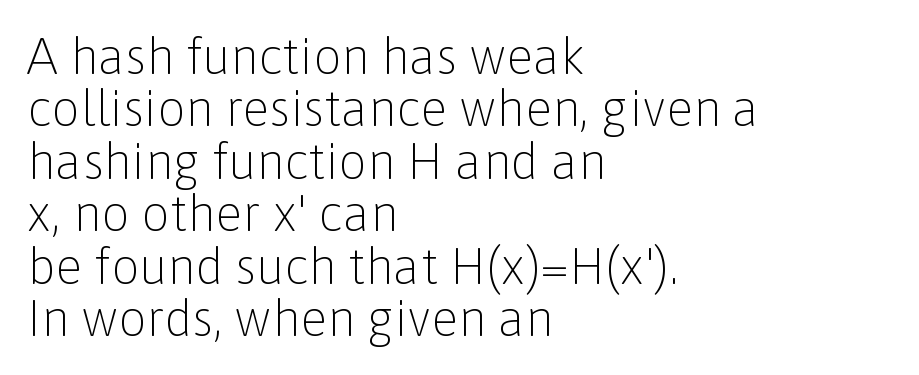
The image shows 50 px light sans-serif type, upright; set left-aligned, tight line spacing (1.05x), normal letter spacing, not underlined; low stroke contrast and a medium x-height.
